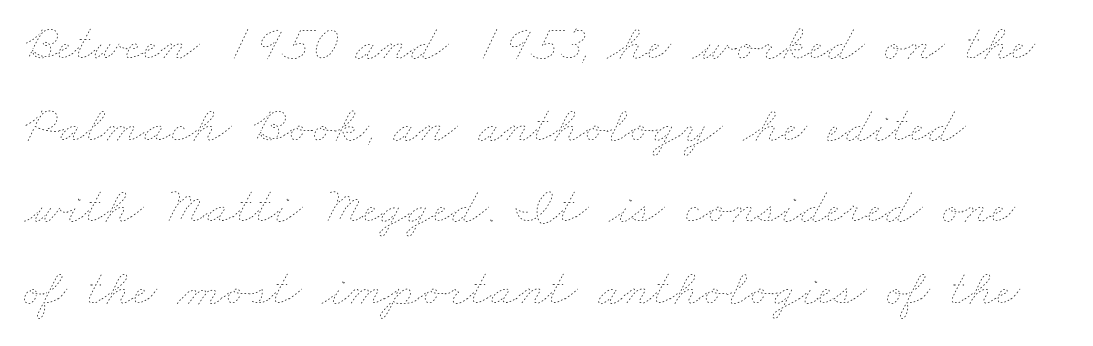
{"bold": "no", "weight": "thin", "width": "wide", "stroke_contrast": "low", "x_height": "small", "monospaced": "no", "underline": "no", "line_spacing": "normal", "line_spacing_ratio": 1.57, "letter_spacing": "normal", "letter_spacing_em": 0.0, "glyph_px": 52}
